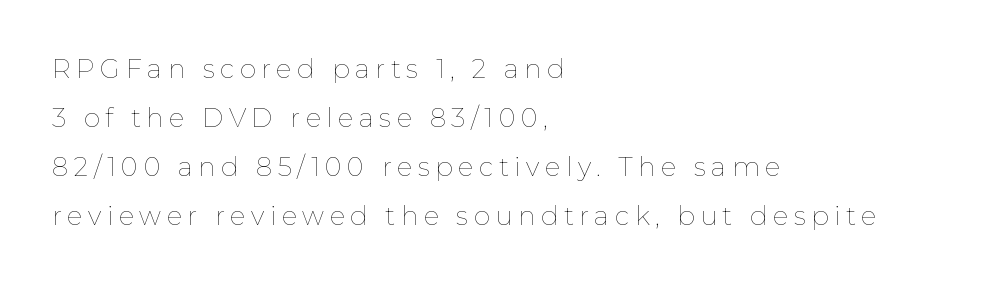
The line texture is sparse and dotted thanks to wide tracking. The letters stand upright; this is a roman face. Clear beneath every line of the passage. Is the stroke heavy? The answer is a plain regular-or-lighter.
